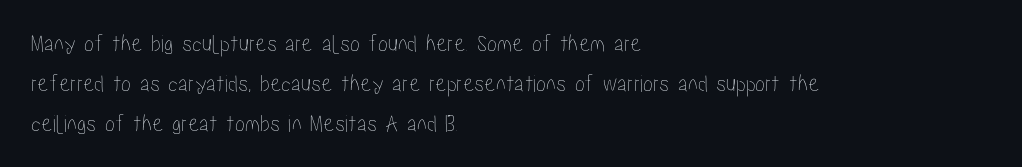
{"italic": "no", "underline": "no", "align": "left", "line_spacing": "normal", "line_spacing_ratio": 1.6, "letter_spacing": "normal", "letter_spacing_em": 0.0, "glyph_px": 25}
